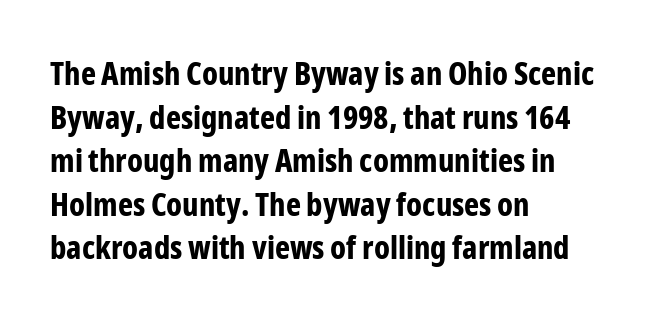
Q: Is the text bold? A: Yes.
Q: Is the text italic (slanted)? A: No, it is upright.
Q: Is the typeface a serif or a sans-serif typeface? A: Sans-serif.
Q: Is the text underlined? A: No.
Q: How is the paragraph aligned? A: Left-aligned.
Q: Is the spacing between letters normal or unusually wide? A: Normal.
Q: Is the spacing between lines tight, normal or loose? A: Normal.
Q: Width (condensed, normal, or wide)? A: Condensed.
Q: Stroke contrast? A: Low.
Q: x-height? A: Medium.
Q: Monospaced? A: No.
